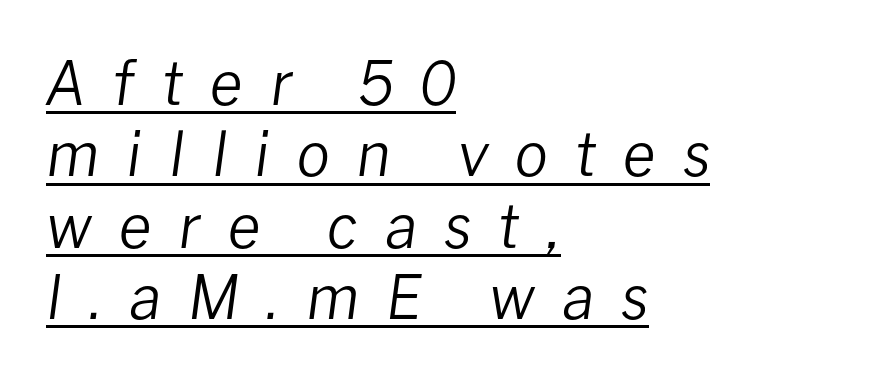
The image shows 60 px regular-weight type, italic (leaning right); set left-aligned, line spacing 1.19x, unusually wide letter spacing (+0.45 em), underlined; low stroke contrast and a medium x-height.
